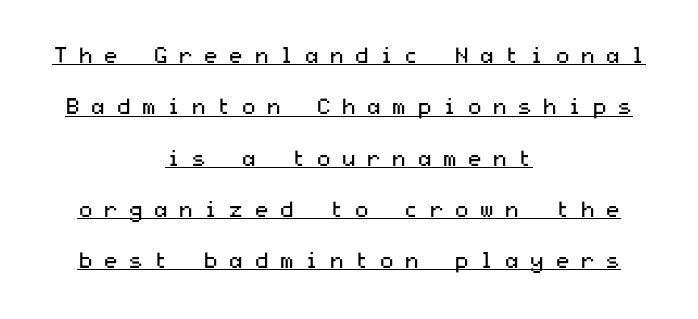
Q: Is the text bold? A: No.
Q: Is the text italic (slanted)? A: No, it is upright.
Q: Is the text underlined? A: Yes.
Q: How is the paragraph aligned? A: Centered.
Q: Is the spacing between letters normal or unusually wide? A: Unusually wide.
Q: Is the spacing between lines tight, normal or loose? A: Loose.
